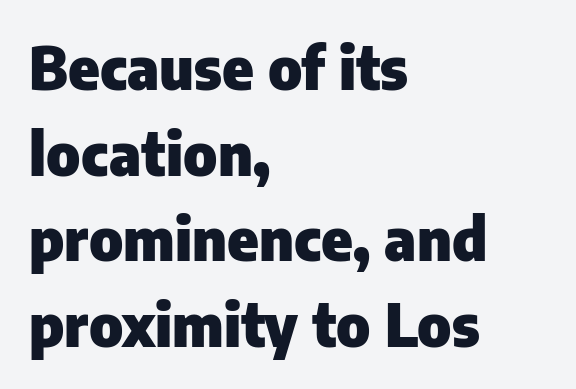
{"serif": "no", "italic": "no", "bold": "yes", "weight": "heavy", "width": "normal", "stroke_contrast": "low", "x_height": "medium", "monospaced": "no", "underline": "no", "align": "left", "line_spacing": "normal", "line_spacing_ratio": 1.45, "letter_spacing": "normal", "letter_spacing_em": 0.0, "glyph_px": 59}
